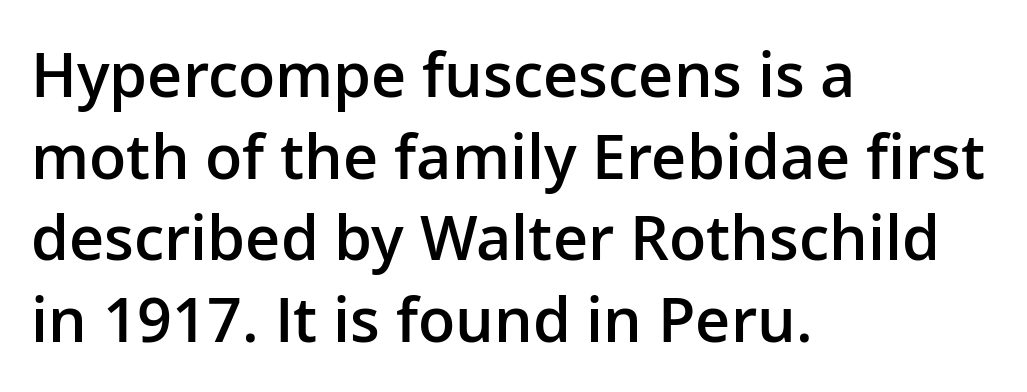
Q: Is the text bold? A: Semi-bold.
Q: Is the text italic (slanted)? A: No, it is upright.
Q: Is the typeface a serif or a sans-serif typeface? A: Sans-serif.
Q: Is the text underlined? A: No.
Q: How is the paragraph aligned? A: Left-aligned.
Q: Is the spacing between letters normal or unusually wide? A: Normal.
Q: Is the spacing between lines tight, normal or loose? A: Normal.
Q: Width (condensed, normal, or wide)? A: Normal.
Q: Stroke contrast? A: Low.
Q: x-height? A: Medium.
Q: Monospaced? A: No.
